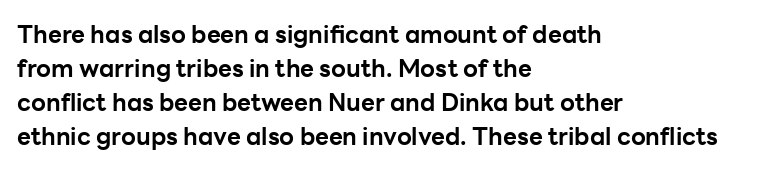
Q: Is the text bold? A: Yes.
Q: Is the text italic (slanted)? A: No, it is upright.
Q: Is the text underlined? A: No.
Q: How is the paragraph aligned? A: Left-aligned.
Q: Is the spacing between letters normal or unusually wide? A: Normal.
Q: Is the spacing between lines tight, normal or loose? A: Normal.
